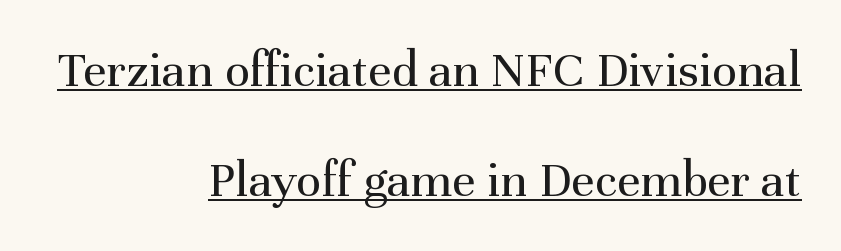
Q: Is the text bold? A: No.
Q: Is the text italic (slanted)? A: No, it is upright.
Q: Is the typeface a serif or a sans-serif typeface? A: Serif.
Q: Is the text underlined? A: Yes.
Q: How is the paragraph aligned? A: Right-aligned.
Q: Is the spacing between letters normal or unusually wide? A: Normal.
Q: Is the spacing between lines tight, normal or loose? A: Loose.
Q: Width (condensed, normal, or wide)? A: Normal.
Q: Stroke contrast? A: Medium.
Q: x-height? A: Medium.
Q: Monospaced? A: No.
